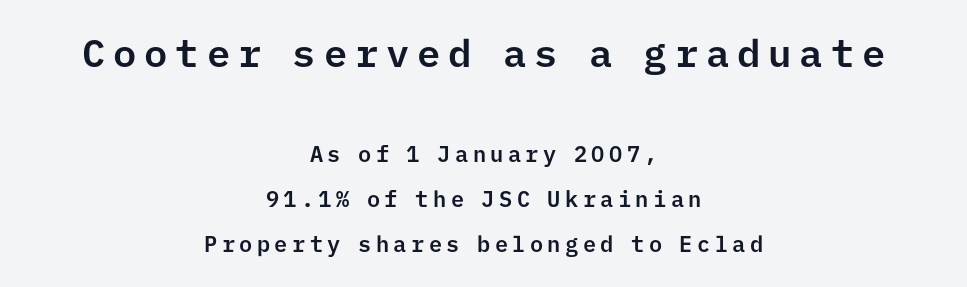
Q: Is the text italic (slanted)? A: No, it is upright.
Q: Is the typeface a serif or a sans-serif typeface? A: Sans-serif.
Q: Is the text underlined? A: No.
Q: How is the paragraph aligned? A: Centered.
Q: Is the spacing between letters normal or unusually wide? A: Unusually wide.
Q: Is the spacing between lines tight, normal or loose? A: Loose.
Q: Which block of text is set in a larger size, the first (top) or the second (bottom)? A: The first (top) one.
Q: Width (condensed, normal, or wide)? A: Normal.
Q: Stroke contrast? A: Low.
Q: x-height? A: Medium.
Q: Monospaced? A: Yes.
